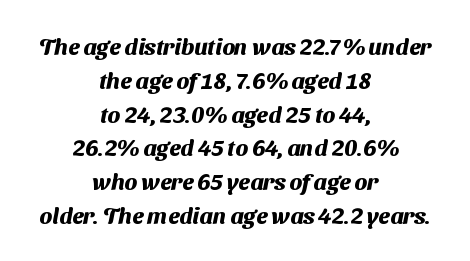
Q: Is the text bold? A: Yes.
Q: Is the text underlined? A: No.
Q: How is the paragraph aligned? A: Centered.
Q: Is the spacing between letters normal or unusually wide? A: Normal.
Q: Is the spacing between lines tight, normal or loose? A: Normal.
